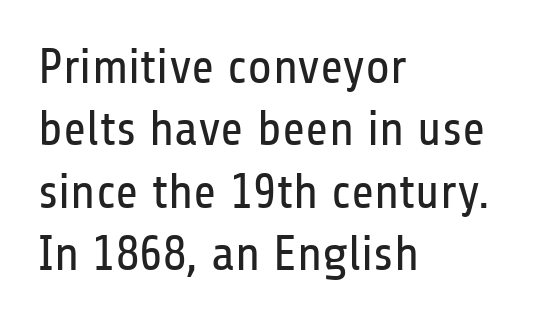
Observe the ordinary spacing: letters are neighbours, not strangers. Ordinary non-slanted type is in use. You can tell from the bare stems that sans-serif type was used. In terms of leading, this rendering sits right in the middle.
